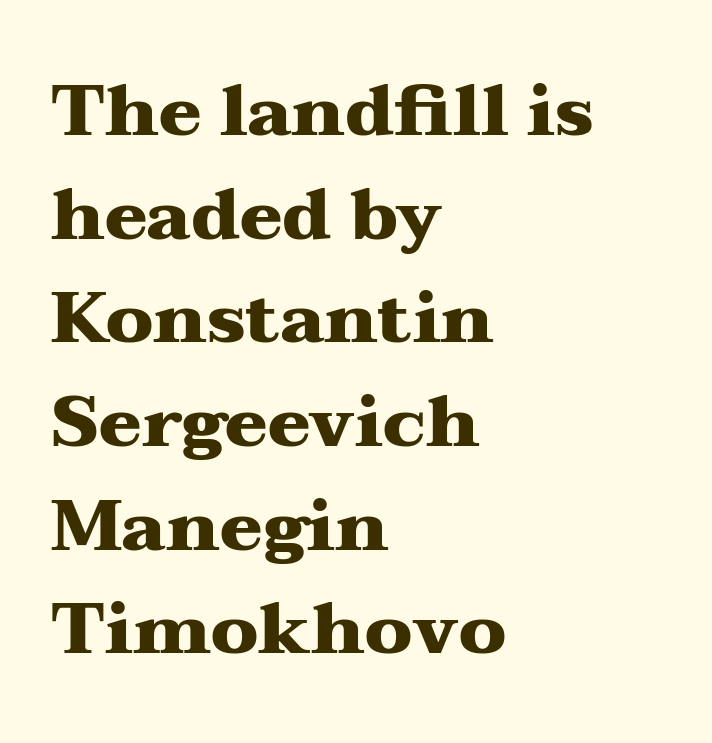
{"serif": "yes", "italic": "no", "bold": "yes", "weight": "heavy", "width": "wide", "stroke_contrast": "medium", "x_height": "medium", "monospaced": "no", "underline": "no", "align": "left", "line_spacing": "normal", "line_spacing_ratio": 1.46, "letter_spacing": "normal", "letter_spacing_em": 0.0, "glyph_px": 71}
